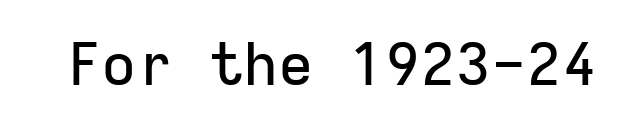
Q: Is the text italic (slanted)? A: No, it is upright.
Q: Is the typeface a serif or a sans-serif typeface? A: Sans-serif.
Q: Is the text underlined? A: No.
Q: Is the spacing between letters normal or unusually wide? A: Normal.
Q: Width (condensed, normal, or wide)? A: Normal.
Q: Stroke contrast? A: Low.
Q: x-height? A: Medium.
Q: Monospaced? A: Yes.
